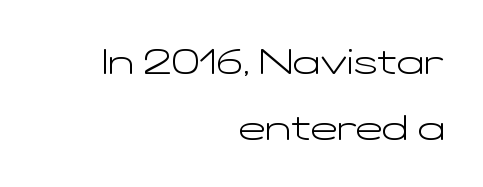
The image shows 36 px light, wide sans-serif type, upright; set right-aligned, line spacing 1.82x, normal letter spacing, not underlined; low stroke contrast and a medium x-height.
